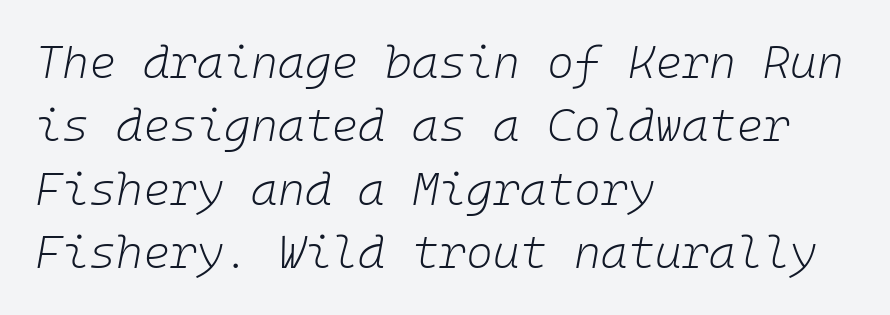
The image shows 46 px light type, italic (leaning right), monospaced; set left-aligned, normal line spacing (1.38x), normal letter spacing, not underlined; low stroke contrast and a medium x-height.
